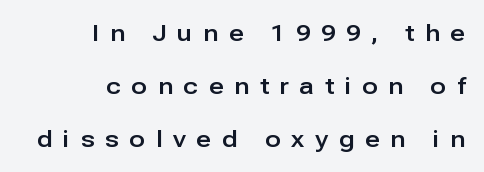
The image shows 23 px text type, upright; set right-aligned, loose line spacing (2.3x), unusually wide letter spacing (+0.47 em), not underlined.
